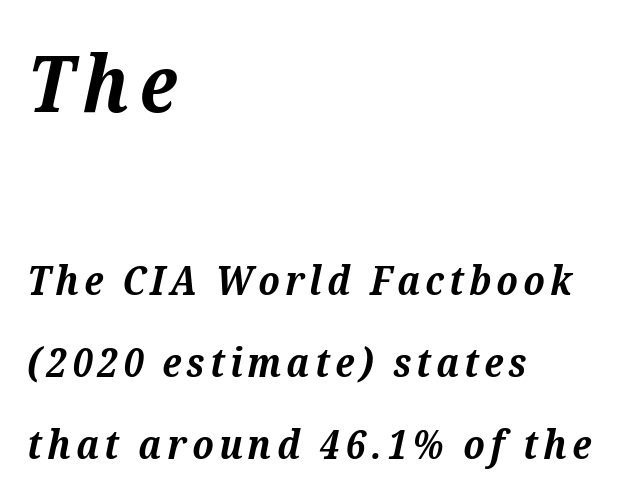
{"serif": "yes", "italic": "yes", "lean": "right", "slant_degrees": 12, "bold": "yes", "weight": "bold", "width": "normal", "stroke_contrast": "medium", "x_height": "medium", "monospaced": "no", "underline": "no", "align": "left", "line_spacing": "loose", "line_spacing_ratio": 2.05, "larger_block": "first", "size_ratio": 1.98, "glyph_px": 79}
